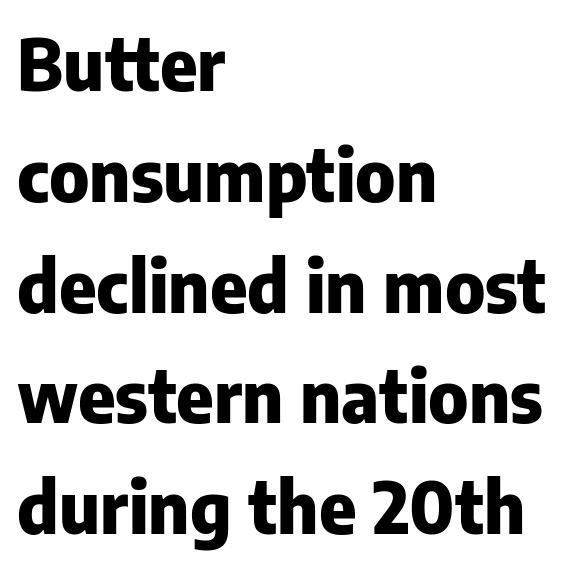
A typesetter would call this proportional, since set widths differ per character. Nobody touched the tracking dial on this one. These lines sit exactly where default settings would place them. These lines were composed using upright roman letters. What weight is shown? A full bold with thick strokes.
